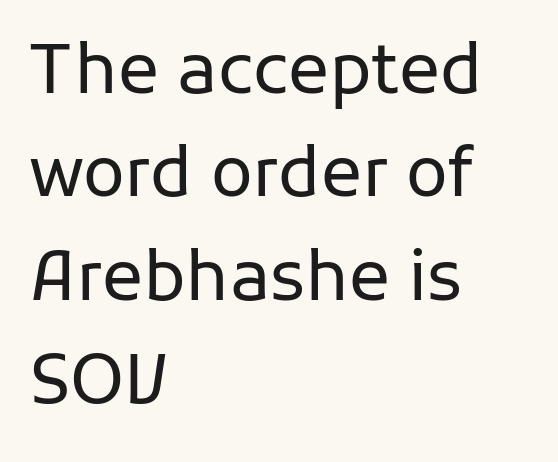
{"serif": "no", "italic": "no", "bold": "no", "weight": "regular", "width": "normal", "stroke_contrast": "low", "x_height": "medium", "monospaced": "no", "underline": "no", "align": "left", "line_spacing": "normal", "line_spacing_ratio": 1.5, "letter_spacing": "normal", "letter_spacing_em": 0.0, "glyph_px": 69}
